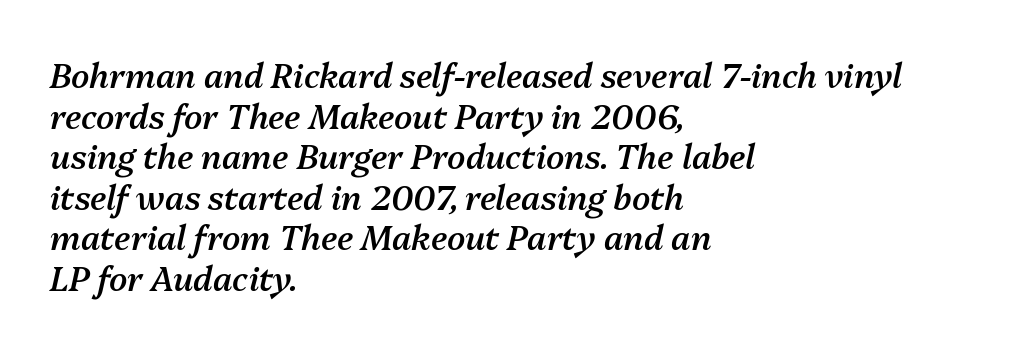
Character widths vary here, with narrow letters taking less room than wide ones. Moderately thickened strokes mark this as semibold type. Reading down the block, your eye returns to a fixed left position each line. Italic: yes, the glyphs are oblique. Descenders hang freely into open space.
